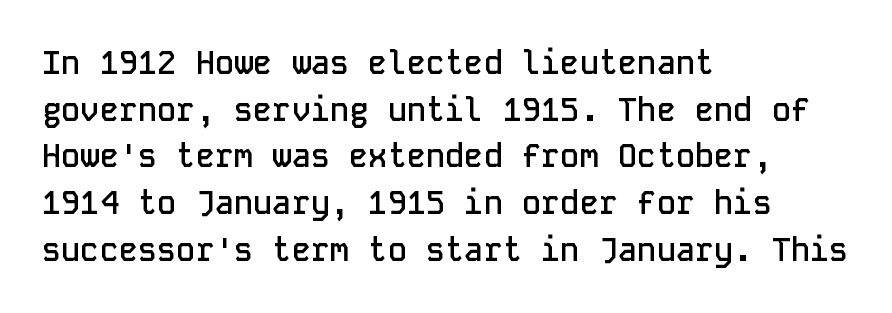
{"serif": "no", "italic": "no", "bold": "semi", "weight": "semibold", "width": "normal", "stroke_contrast": "low", "x_height": "medium", "monospaced": "yes", "underline": "no", "align": "left", "line_spacing": "normal", "line_spacing_ratio": 1.46, "letter_spacing": "normal", "letter_spacing_em": 0.0, "glyph_px": 32}
